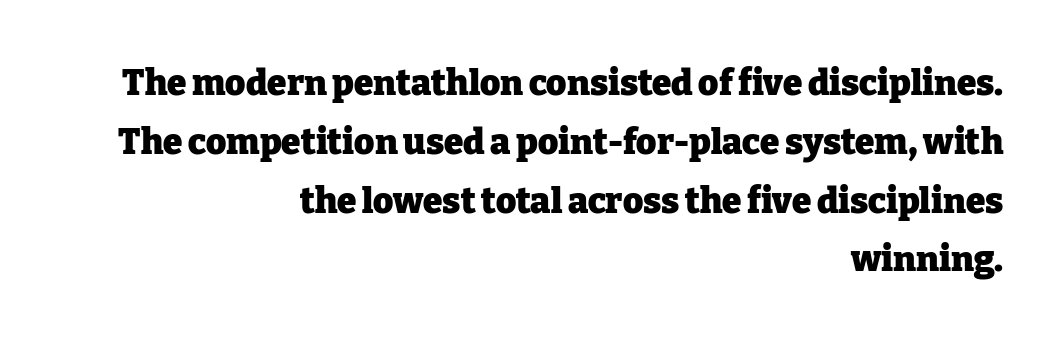
Notice how the passage keeps a crisp vertical edge on the right only. Does the lettering tilt? It doesn't — this is upright. A bare baseline throughout the passage. These lines are composed in type with serifs.
